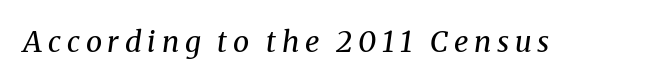
The image shows 29 px regular-weight serif type, italic (leaning right); set unusually wide letter spacing (+0.2 em), not underlined; medium stroke contrast and a medium x-height.
